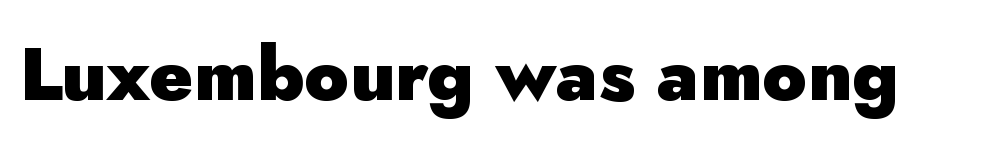
The passage shown has conventional tracking throughout. Rule under the text: the space is simply empty. Each letter keeps its own natural width here, so spacing adapts to shape. Check where the strokes stop: nothing finishes them off — pure sans. Every stem runs plumb, perpendicular to the baseline.
